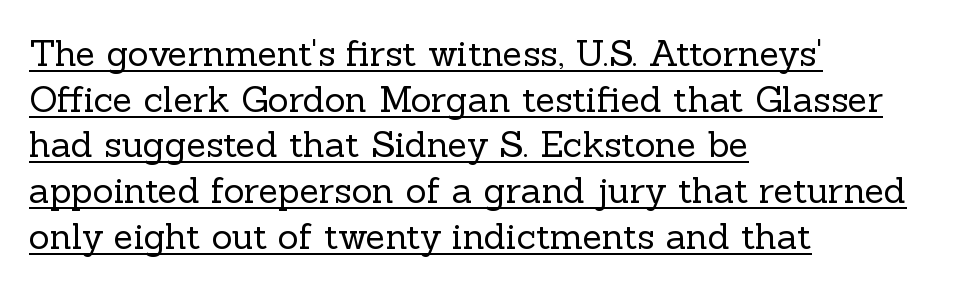
The image shows 36 px regular-weight serif type, upright; set left-aligned, normal line spacing (1.27x), normal letter spacing, underlined; a medium x-height.
